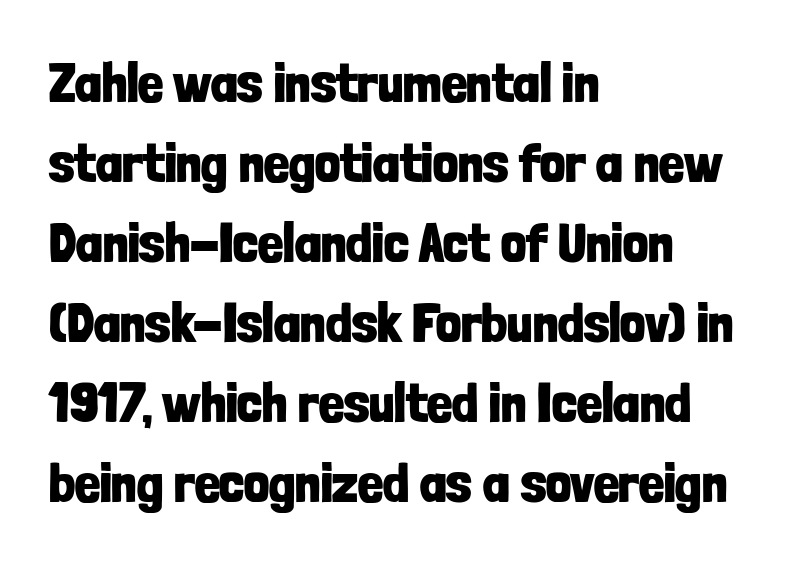
The image shows 56 px bold, condensed sans-serif type, upright; set left-aligned, normal line spacing (1.43x), normal letter spacing, not underlined; low stroke contrast and a medium x-height.
